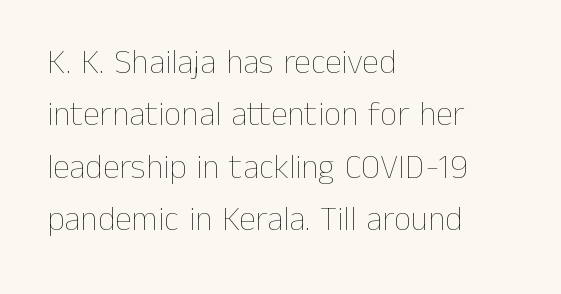
{"italic": "no", "bold": "no", "weight": "thin", "width": "normal", "stroke_contrast": "low", "x_height": "medium", "monospaced": "no", "underline": "no", "align": "left", "line_spacing": "normal", "line_spacing_ratio": 1.54, "letter_spacing": "normal", "letter_spacing_em": 0.0, "glyph_px": 34}
